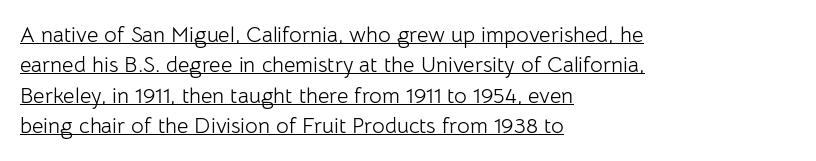
Q: Is the text bold? A: No.
Q: Is the text italic (slanted)? A: No, it is upright.
Q: Is the text underlined? A: Yes.
Q: How is the paragraph aligned? A: Left-aligned.
Q: Is the spacing between letters normal or unusually wide? A: Normal.
Q: Is the spacing between lines tight, normal or loose? A: Normal.
